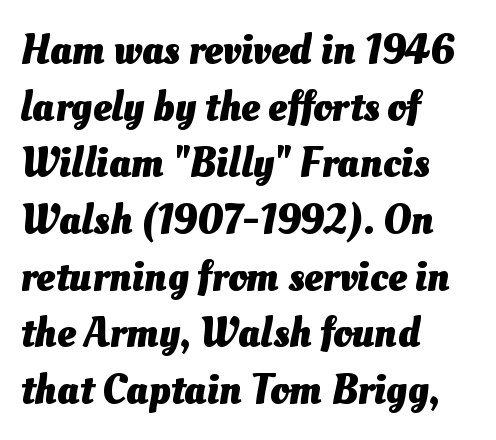
{"bold": "yes", "weight": "heavy", "width": "normal", "stroke_contrast": "medium", "x_height": "small", "monospaced": "no", "underline": "no", "align": "left", "line_spacing": "normal", "line_spacing_ratio": 1.35, "letter_spacing": "normal", "letter_spacing_em": 0.0, "glyph_px": 42}
